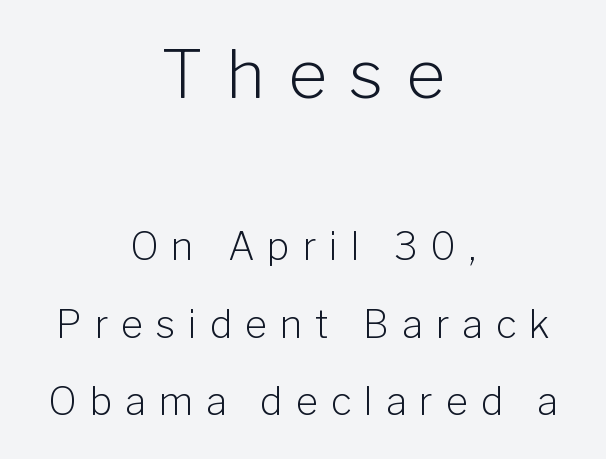
The lines are spread far apart with generous leading. Think of a printed novel: that variable character pitch is what you see here. Characters follow at a spacing far wider than the type designer built in. Every character sits straight up, as roman type does. Weight class: somewhere from thin through regular.
